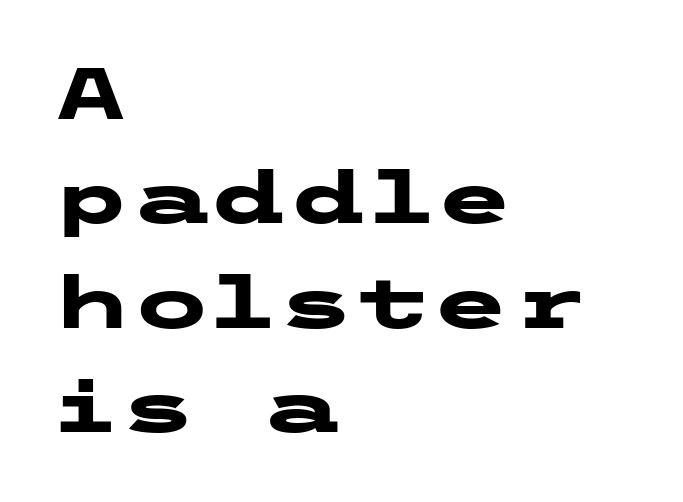
The image shows 72 px heavy, wide sans-serif type, upright; set left-aligned, normal line spacing (1.45x), normal letter spacing, not underlined; low stroke contrast and a medium x-height.
